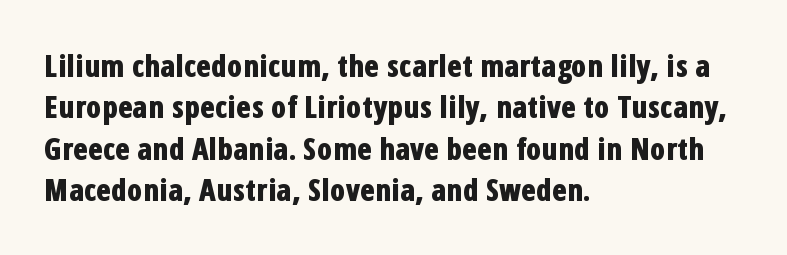
Q: Is the text bold? A: Yes.
Q: Is the text italic (slanted)? A: No, it is upright.
Q: Is the typeface a serif or a sans-serif typeface? A: Sans-serif.
Q: Is the text underlined? A: No.
Q: How is the paragraph aligned? A: Left-aligned.
Q: Is the spacing between letters normal or unusually wide? A: Normal.
Q: Is the spacing between lines tight, normal or loose? A: Normal.
Q: Width (condensed, normal, or wide)? A: Condensed.
Q: Stroke contrast? A: Low.
Q: x-height? A: Medium.
Q: Monospaced? A: No.
